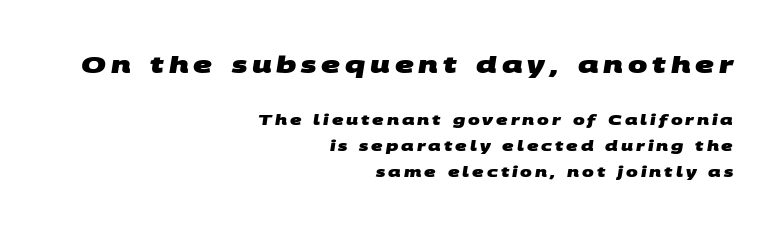
The earlier block is typeset at a bigger size than the later block. Short and long lines alike share a common ending point at right. Unmarked baselines from the first word to the last. You'd pick this weight for a headline — it's a proper bold. Inter-character spacing is expanded well beyond the font's built-in metrics.
